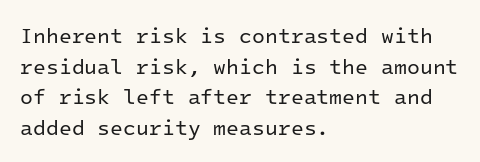
The image shows 21 px text type, upright; set left-aligned, normal line spacing (1.46x), normal letter spacing, not underlined.
